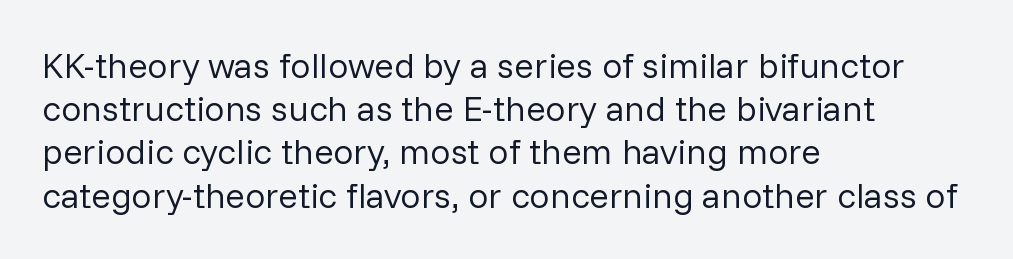
The image shows 36 px regular-weight sans-serif type, upright; set left-aligned, line spacing 1.2x, normal letter spacing, not underlined; low stroke contrast and a medium x-height.
